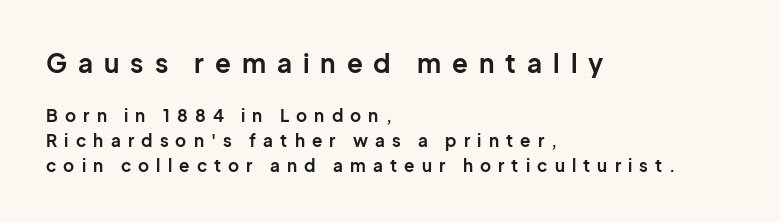
Q: Is the text bold? A: Yes.
Q: Is the text italic (slanted)? A: No, it is upright.
Q: Is the text underlined? A: No.
Q: How is the paragraph aligned? A: Left-aligned.
Q: Is the spacing between letters normal or unusually wide? A: Unusually wide.
Q: Is the spacing between lines tight, normal or loose? A: Normal.
Q: Which block of text is set in a larger size, the first (top) or the second (bottom)? A: The first (top) one.
